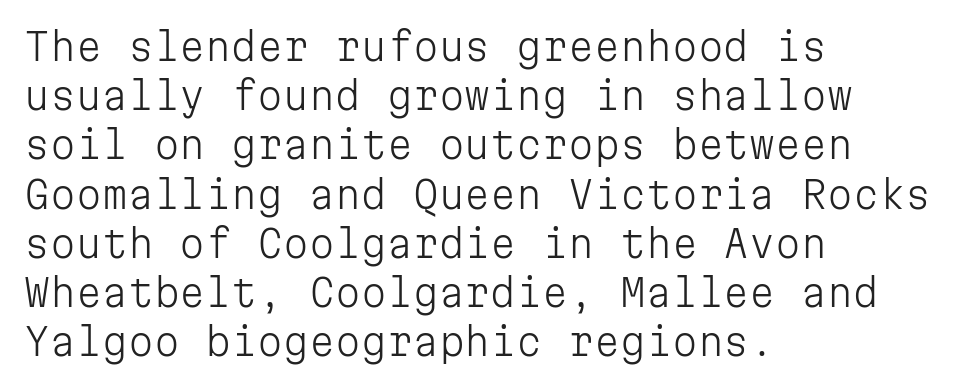
Plain, unruled lines of type. Nothing heavy about these letters — not bold at all. Monospaced: the letters line up in strict vertical columns. These lines are composed in type without serifs. Standard letterfit; no display-style spreading of the glyphs. The typesetter chose a ragged-right arrangement here.
